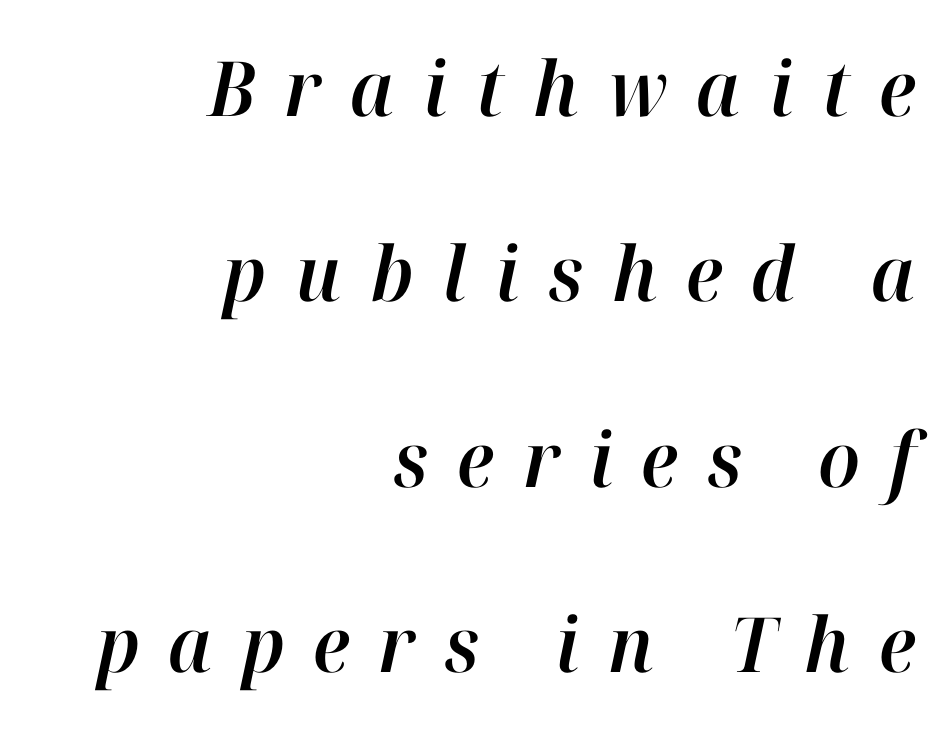
Q: Is the text italic (slanted)? A: Yes, it leans right by about 12 degrees.
Q: Is the text underlined? A: No.
Q: How is the paragraph aligned? A: Right-aligned.
Q: Is the spacing between letters normal or unusually wide? A: Unusually wide.
Q: Is the spacing between lines tight, normal or loose? A: Loose.
Q: Width (condensed, normal, or wide)? A: Normal.
Q: Stroke contrast? A: High.
Q: x-height? A: Medium.
Q: Monospaced? A: No.
